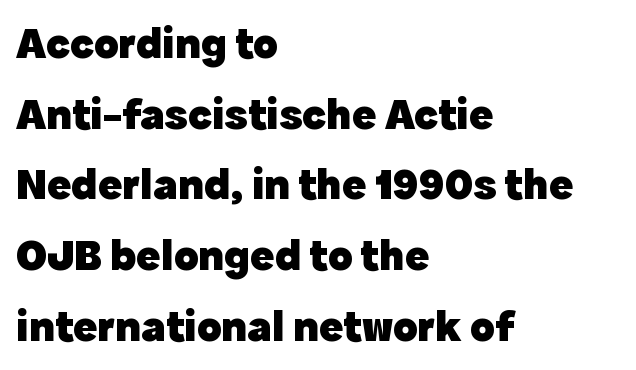
{"serif": "no", "italic": "no", "bold": "yes", "weight": "heavy", "width": "normal", "x_height": "medium", "monospaced": "no", "underline": "no", "align": "left", "line_spacing": "normal", "line_spacing_ratio": 1.57, "letter_spacing": "normal", "letter_spacing_em": 0.0, "glyph_px": 45}
